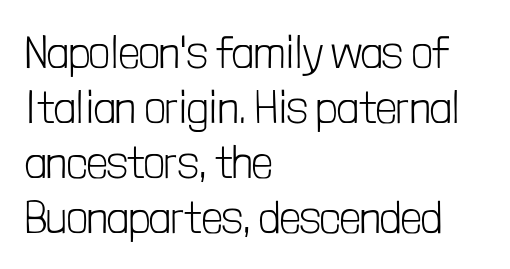
The passage is arranged the way most books set body copy — flush left. The lettering stays uniformly vertical, giving the passage a roman look. Each word holds together tightly as a unit, with standard inter-letter gaps. What kind of face is this? One without serifs — a sans. The typeface has the unassuming heft of standard copy or less. A bare baseline throughout the passage.
